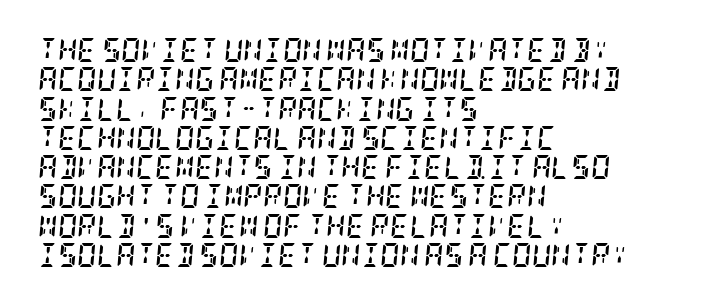
Q: Is the text bold? A: Yes.
Q: Is the text italic (slanted)? A: Yes, it leans right by about 5 degrees.
Q: Is the text underlined? A: No.
Q: How is the paragraph aligned? A: Left-aligned.
Q: Is the spacing between letters normal or unusually wide? A: Normal.
